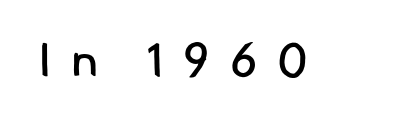
{"serif": "no", "bold": "no", "weight": "regular", "width": "normal", "stroke_contrast": "low", "x_height": "small", "monospaced": "no", "underline": "no", "letter_spacing": "wide", "letter_spacing_em": 0.43, "glyph_px": 47}
